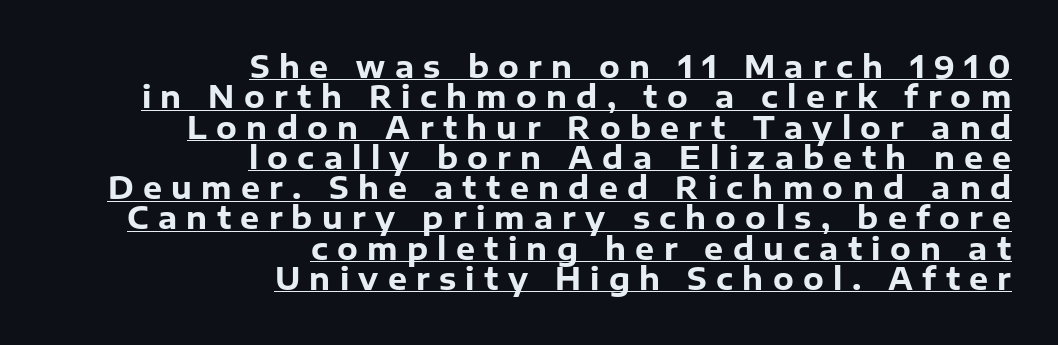
How are the letters spaced? Widely, with obvious added tracking. Which margin do the lines hug? The right one — the left edge is uneven. Is this a fixed-width face? No — the glyphs have proportional, varying widths. Are there feet on the stems? There aren't — it's a sans. The lettering holds an erect, upright posture throughout.
